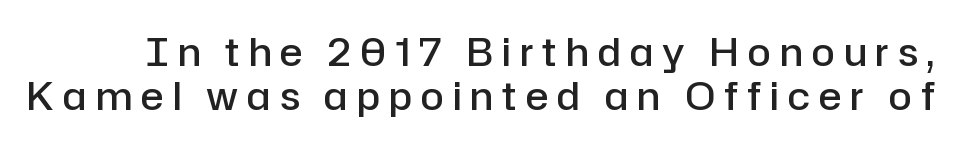
The image shows 38 px semibold sans-serif type, upright; set line spacing 1.17x, unusually wide letter spacing (+0.24 em), not underlined; low stroke contrast and a medium x-height.
